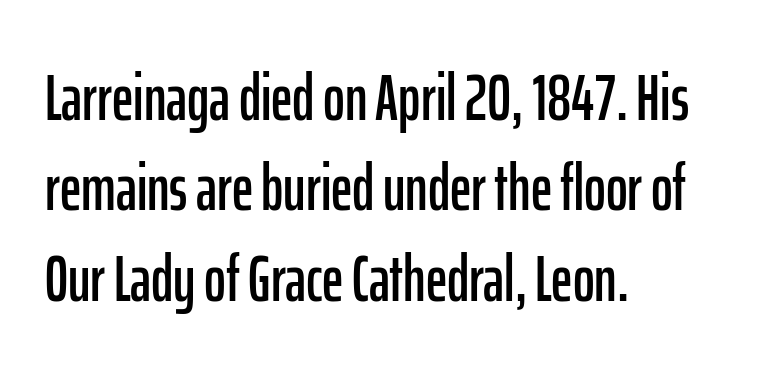
Typeset ragged right — the left edge is the straight one. In terms of posture, this sample is upright. The passage shown is not underscored anywhere. Successive baselines arrive at the customary interval.
